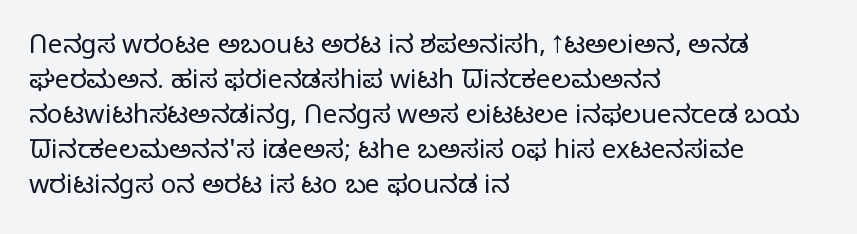
{"italic": "no", "bold": "no", "underline": "no", "align": "left", "line_spacing": "normal", "line_spacing_ratio": 1.35, "letter_spacing": "normal", "letter_spacing_em": 0.0, "glyph_px": 26}
